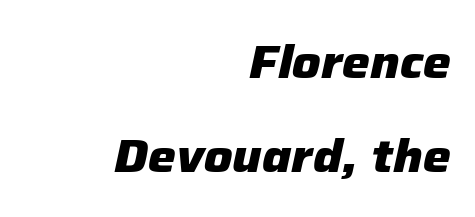
Q: Is the text bold? A: Yes.
Q: Is the text italic (slanted)? A: Yes, it leans right by about 12 degrees.
Q: Is the text underlined? A: No.
Q: How is the paragraph aligned? A: Right-aligned.
Q: Is the spacing between letters normal or unusually wide? A: Normal.
Q: Is the spacing between lines tight, normal or loose? A: Loose.
Q: Width (condensed, normal, or wide)? A: Normal.
Q: Stroke contrast? A: Low.
Q: x-height? A: Medium.
Q: Monospaced? A: No.
